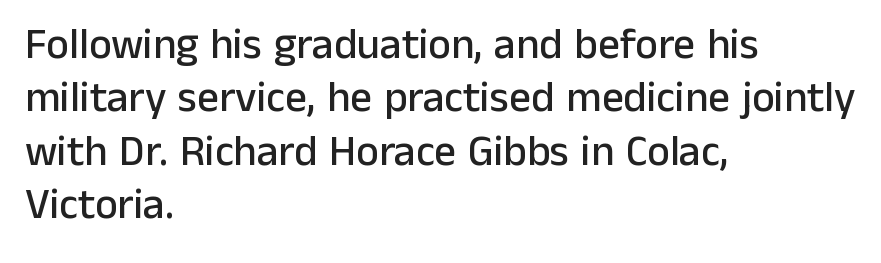
The image shows 43 px sans-serif type, upright; set left-aligned, line spacing 1.24x, normal letter spacing, not underlined; low stroke contrast and a medium x-height.
